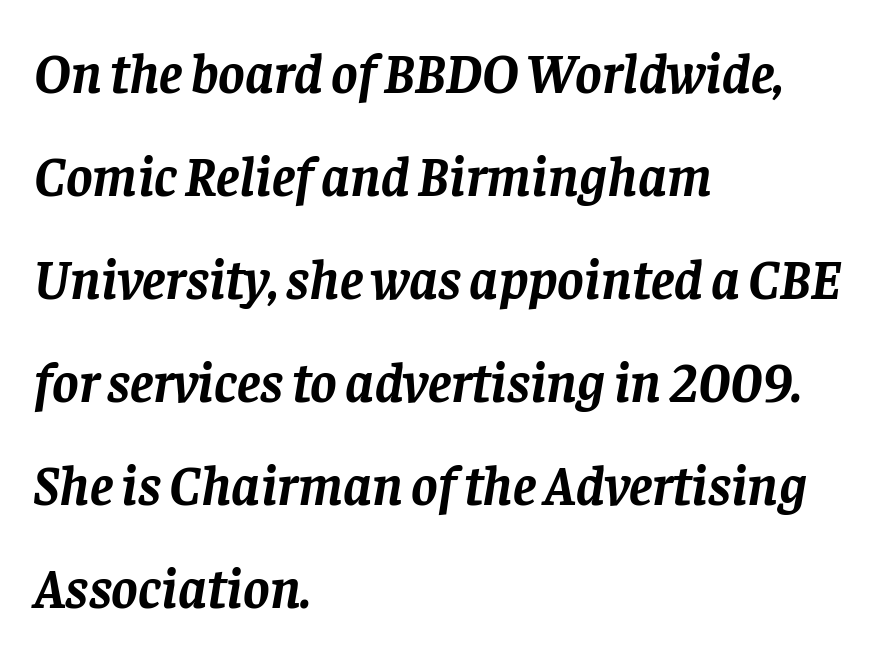
The image shows 56 px semibold serif type, italic (leaning right); set left-aligned, line spacing 1.84x, normal letter spacing, not underlined; low stroke contrast and a large x-height.
